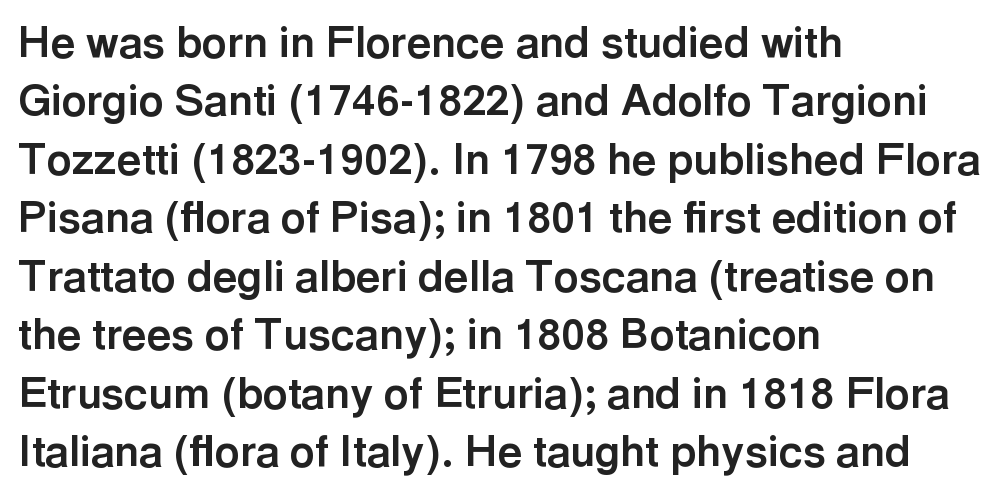
{"serif": "no", "italic": "no", "bold": "yes", "weight": "bold", "width": "normal", "x_height": "medium", "monospaced": "no", "underline": "no", "align": "left", "line_spacing": "normal", "line_spacing_ratio": 1.36, "letter_spacing": "normal", "letter_spacing_em": 0.0, "glyph_px": 43}
